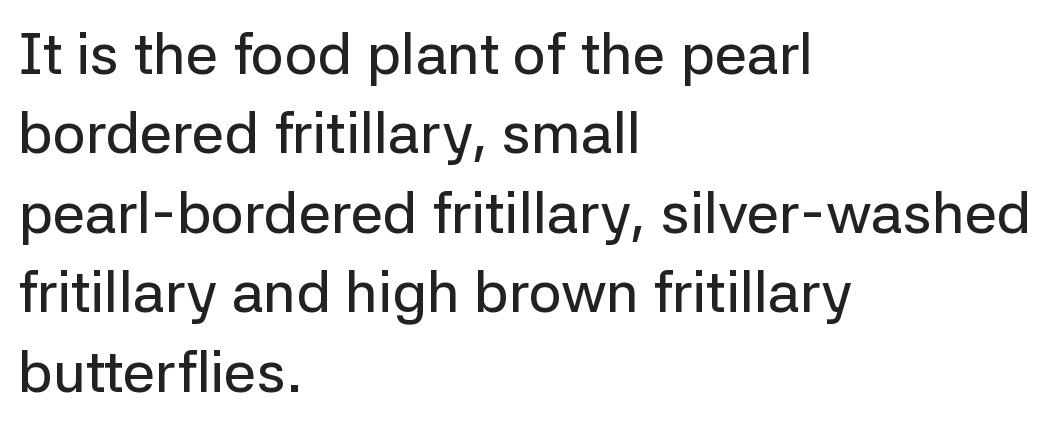
Q: Is the text italic (slanted)? A: No, it is upright.
Q: Is the typeface a serif or a sans-serif typeface? A: Sans-serif.
Q: Is the text underlined? A: No.
Q: How is the paragraph aligned? A: Left-aligned.
Q: Is the spacing between letters normal or unusually wide? A: Normal.
Q: Is the spacing between lines tight, normal or loose? A: Normal.
Q: Width (condensed, normal, or wide)? A: Normal.
Q: Stroke contrast? A: Low.
Q: x-height? A: Medium.
Q: Monospaced? A: No.
